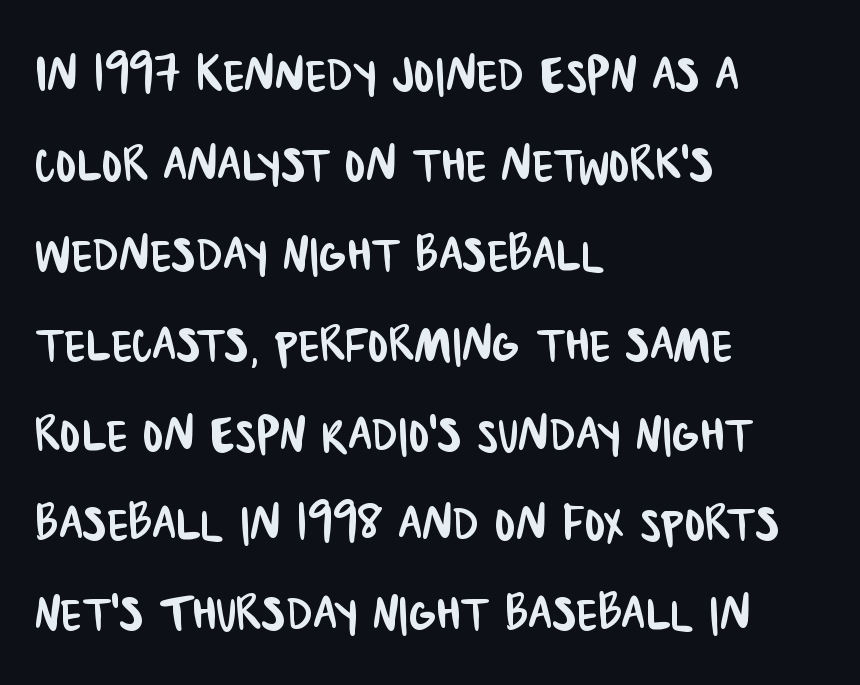
Q: Is the typeface a serif or a sans-serif typeface? A: Sans-serif.
Q: Is the text underlined? A: No.
Q: How is the paragraph aligned? A: Left-aligned.
Q: Is the spacing between letters normal or unusually wide? A: Normal.
Q: Is the spacing between lines tight, normal or loose? A: Normal.
Q: Width (condensed, normal, or wide)? A: Condensed.
Q: Stroke contrast? A: Low.
Q: x-height? A: Large.
Q: Monospaced? A: No.
